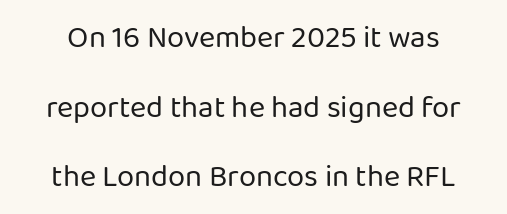
Q: Is the text bold? A: No.
Q: Is the text italic (slanted)? A: No, it is upright.
Q: Is the typeface a serif or a sans-serif typeface? A: Sans-serif.
Q: Is the text underlined? A: No.
Q: Is the spacing between letters normal or unusually wide? A: Normal.
Q: Is the spacing between lines tight, normal or loose? A: Loose.
Q: Width (condensed, normal, or wide)? A: Normal.
Q: Stroke contrast? A: Low.
Q: x-height? A: Medium.
Q: Monospaced? A: No.
